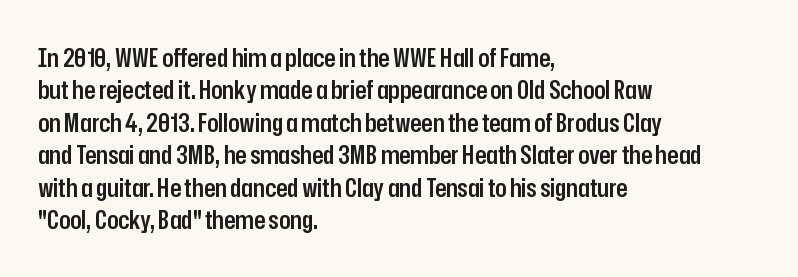
Words appear dense and cohesive because spacing is normal. On the weight axis this lands at semibold, roughly 600. The lines sit at an ordinary, default distance from one another. Any mark beneath the type? The region is blank. You can tell it's not italic because the verticals are truly vertical. The setting favours the left margin, as ordinary paragraphs usually do.
